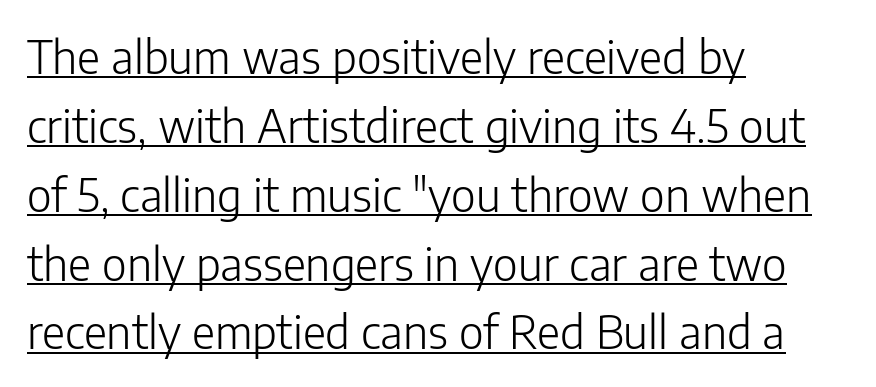
Baseline-to-baseline distance is the conventional proportion of letter height. Teacher's note: observe the even left margin — that is flush-left alignment. The horizontal fit of the characters is conventional and even. Is this a fixed-width face? No — the glyphs have proportional, varying widths. Does the lettering tilt? It doesn't — this is upright.
